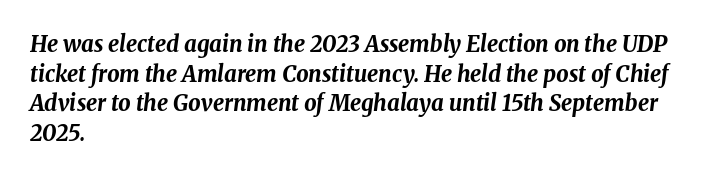
Q: Is the text bold? A: Yes.
Q: Is the text italic (slanted)? A: Yes, it leans right by about 8 degrees.
Q: Is the text underlined? A: No.
Q: How is the paragraph aligned? A: Left-aligned.
Q: Is the spacing between letters normal or unusually wide? A: Normal.
Q: Is the spacing between lines tight, normal or loose? A: Normal.
